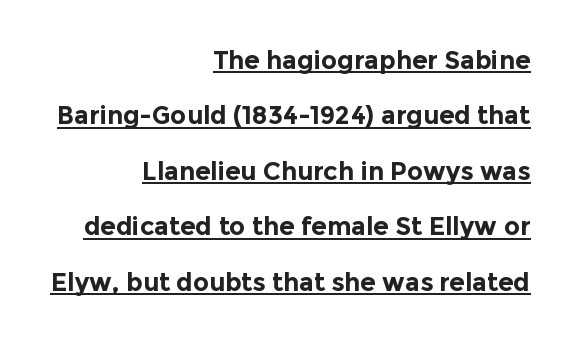
Q: Is the text bold? A: Yes.
Q: Is the text italic (slanted)? A: No, it is upright.
Q: Is the text underlined? A: Yes.
Q: How is the paragraph aligned? A: Right-aligned.
Q: Is the spacing between letters normal or unusually wide? A: Normal.
Q: Is the spacing between lines tight, normal or loose? A: Loose.
